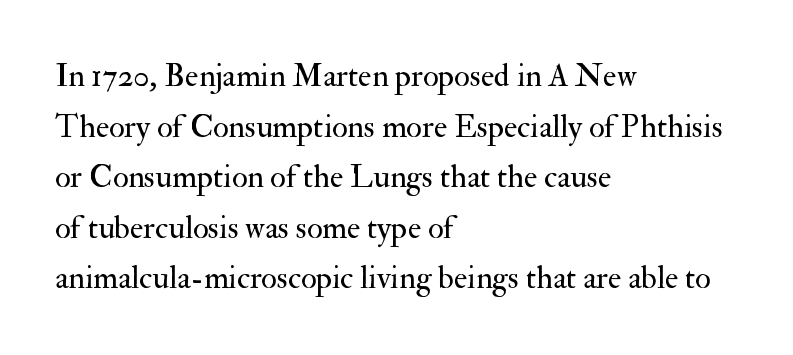
The letters advance in unequal steps, a hallmark of proportional type. Bare-footed words on every line. Serifs: yes, visible at the terminals of the letterforms. Italic? Not at all — the glyphs are vertical.
